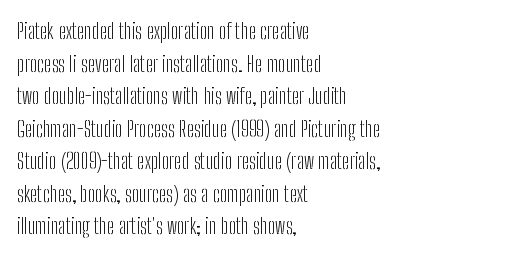
{"italic": "no", "bold": "no", "underline": "no", "align": "left", "line_spacing": "normal", "line_spacing_ratio": 1.48, "letter_spacing": "normal", "letter_spacing_em": 0.0, "glyph_px": 22}
